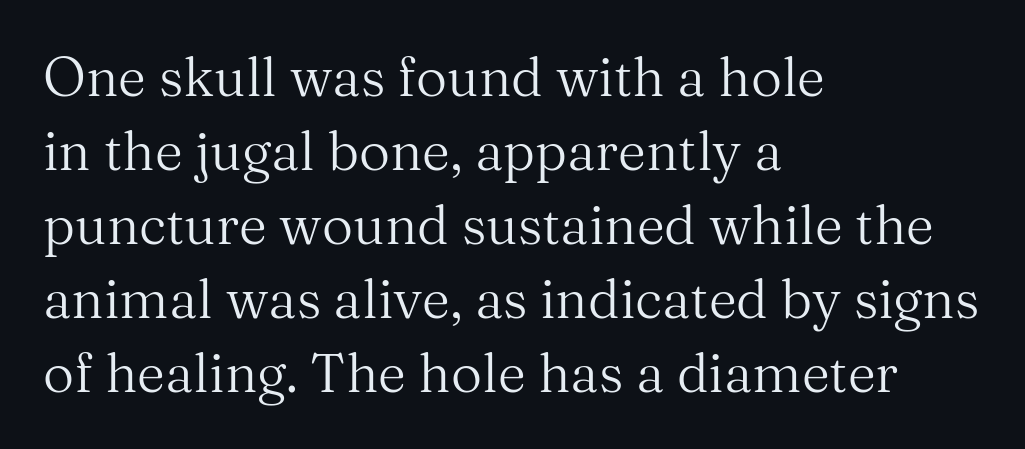
The image shows 54 px regular-weight serif type, upright; set left-aligned, normal line spacing (1.37x), normal letter spacing, not underlined; medium stroke contrast and a medium x-height.
